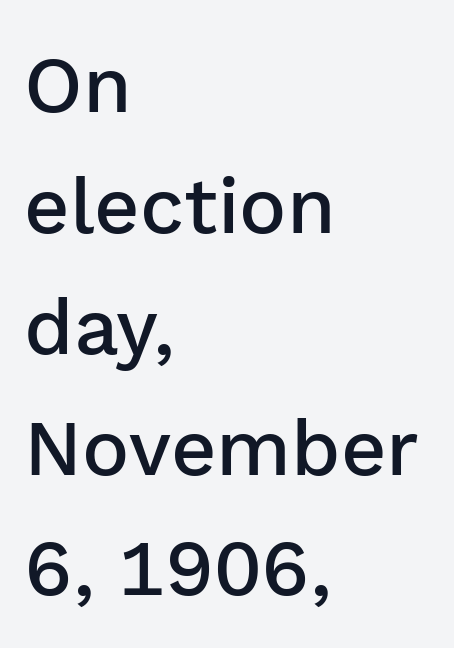
{"serif": "no", "italic": "no", "bold": "semi", "weight": "semibold", "width": "normal", "stroke_contrast": "low", "x_height": "medium", "monospaced": "no", "underline": "no", "align": "left", "line_spacing": "normal", "line_spacing_ratio": 1.53, "letter_spacing": "normal", "letter_spacing_em": 0.0, "glyph_px": 79}
